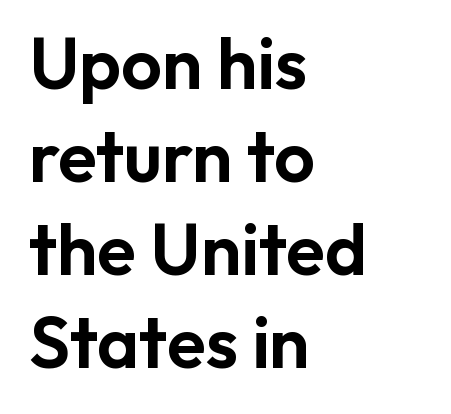
Q: Is the text italic (slanted)? A: No, it is upright.
Q: Is the typeface a serif or a sans-serif typeface? A: Sans-serif.
Q: Is the text underlined? A: No.
Q: How is the paragraph aligned? A: Left-aligned.
Q: Is the spacing between letters normal or unusually wide? A: Normal.
Q: Is the spacing between lines tight, normal or loose? A: Normal.
Q: Width (condensed, normal, or wide)? A: Normal.
Q: Stroke contrast? A: Low.
Q: x-height? A: Medium.
Q: Monospaced? A: No.
